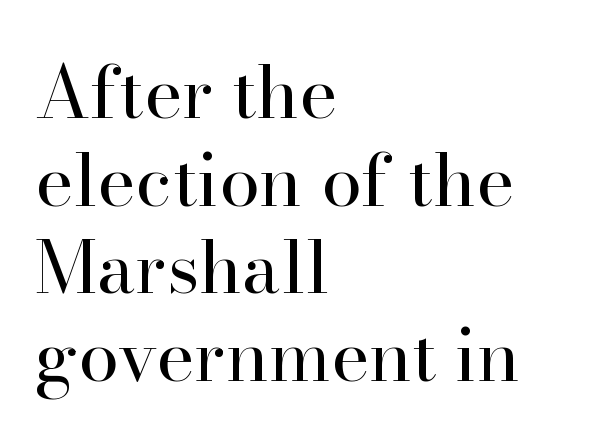
Q: Is the text bold? A: No.
Q: Is the text italic (slanted)? A: No, it is upright.
Q: Is the typeface a serif or a sans-serif typeface? A: Serif.
Q: Is the text underlined? A: No.
Q: How is the paragraph aligned? A: Left-aligned.
Q: Is the spacing between letters normal or unusually wide? A: Normal.
Q: Width (condensed, normal, or wide)? A: Normal.
Q: Stroke contrast? A: High.
Q: x-height? A: Small.
Q: Monospaced? A: No.
